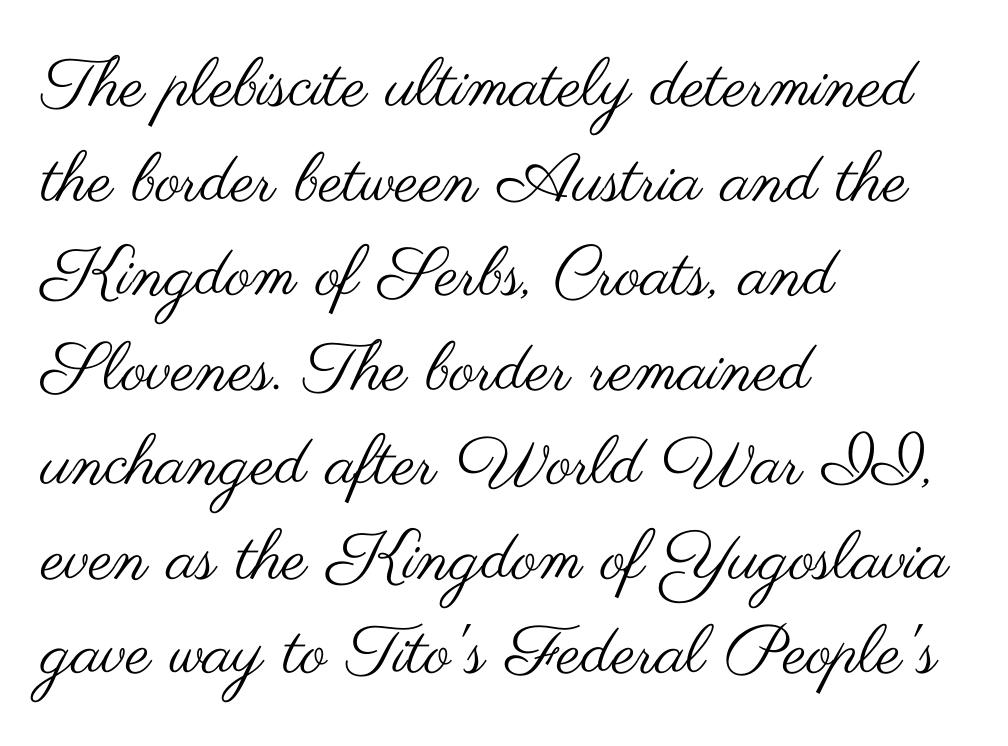
The image shows 68 px regular-weight, wide sans-serif type; set left-aligned, normal line spacing (1.39x), normal letter spacing, not underlined; medium stroke contrast and a small x-height.
